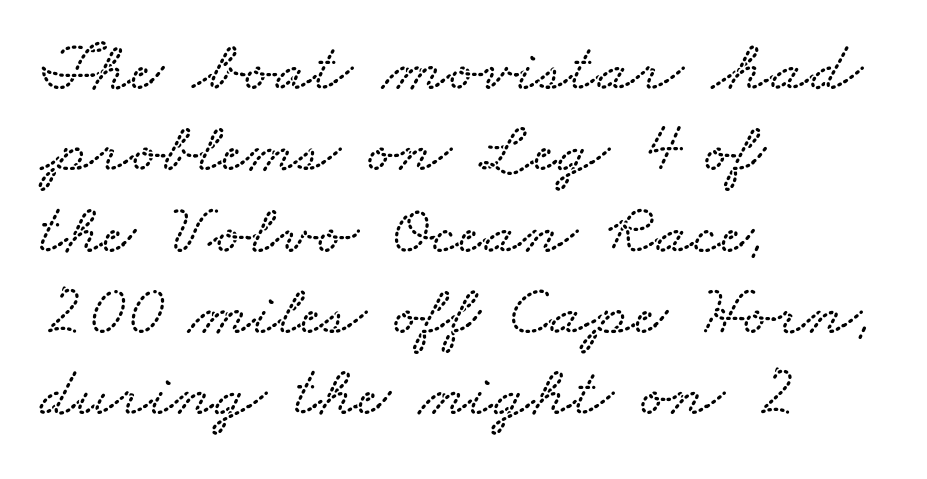
Q: Is the text underlined? A: No.
Q: How is the paragraph aligned? A: Left-aligned.
Q: Is the spacing between letters normal or unusually wide? A: Normal.
Q: Is the spacing between lines tight, normal or loose? A: Tight.
Q: Width (condensed, normal, or wide)? A: Wide.
Q: Stroke contrast? A: Low.
Q: x-height? A: Small.
Q: Monospaced? A: No.
